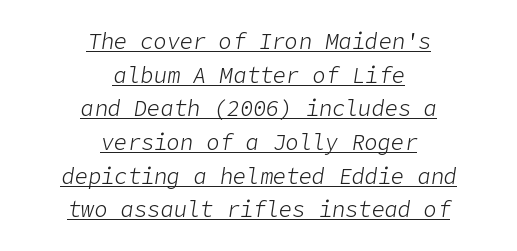
Q: Is the text bold? A: No.
Q: Is the text italic (slanted)? A: Yes, it leans right by about 9 degrees.
Q: Is the text underlined? A: Yes.
Q: How is the paragraph aligned? A: Centered.
Q: Is the spacing between letters normal or unusually wide? A: Normal.
Q: Is the spacing between lines tight, normal or loose? A: Normal.
